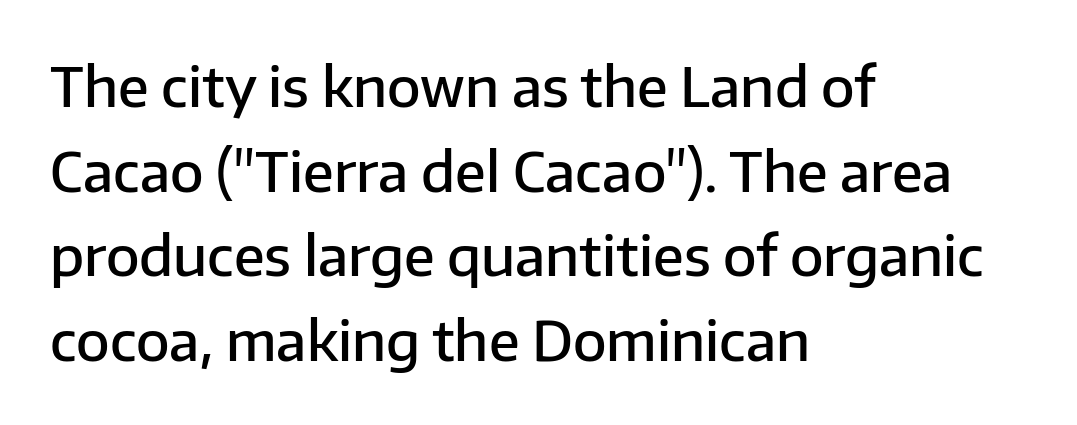
The rag falls on the right side of this text block. Strokes here are thickened, but only to semibold level. No italicization has been applied; the sample stays upright. Successive baselines arrive at the customary interval. You could not count columns in this text — the font is proportionally spaced.
